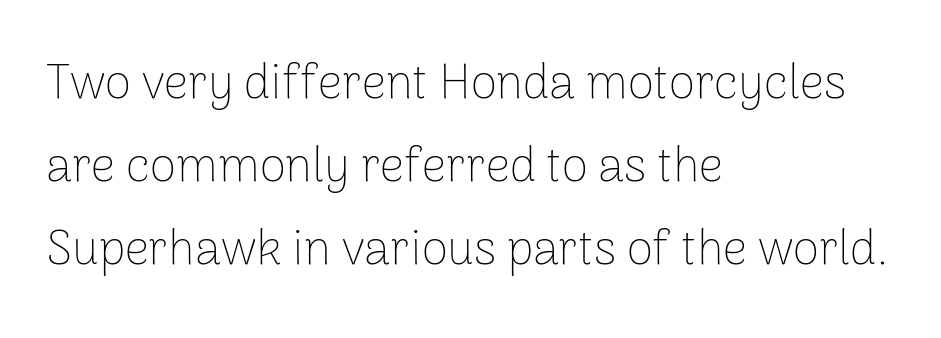
{"serif": "no", "italic": "no", "bold": "no", "weight": "thin", "width": "normal", "stroke_contrast": "low", "x_height": "medium", "monospaced": "no", "underline": "no", "align": "left", "line_spacing_ratio": 1.73, "letter_spacing": "normal", "letter_spacing_em": 0.0, "glyph_px": 48}
